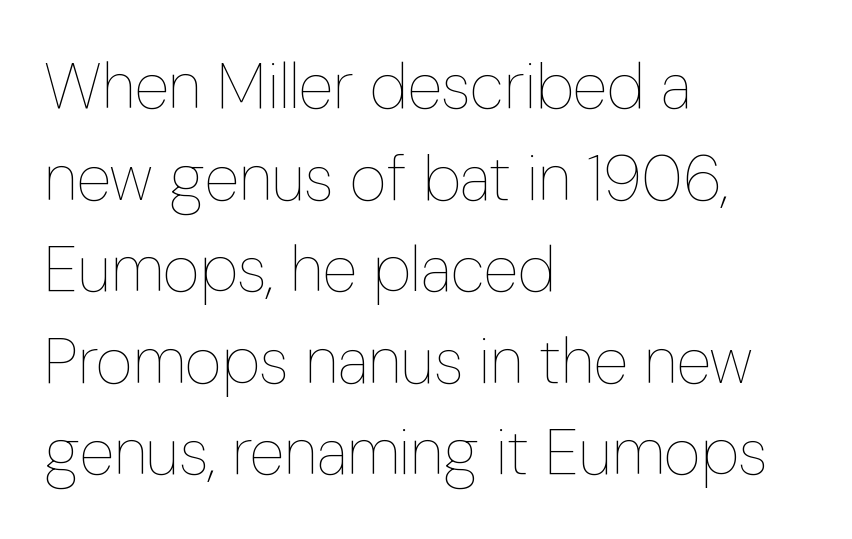
Q: Is the text bold? A: No.
Q: Is the text italic (slanted)? A: No, it is upright.
Q: Is the text underlined? A: No.
Q: How is the paragraph aligned? A: Left-aligned.
Q: Is the spacing between letters normal or unusually wide? A: Normal.
Q: Is the spacing between lines tight, normal or loose? A: Normal.
Q: Width (condensed, normal, or wide)? A: Condensed.
Q: Stroke contrast? A: Low.
Q: x-height? A: Medium.
Q: Monospaced? A: No.
